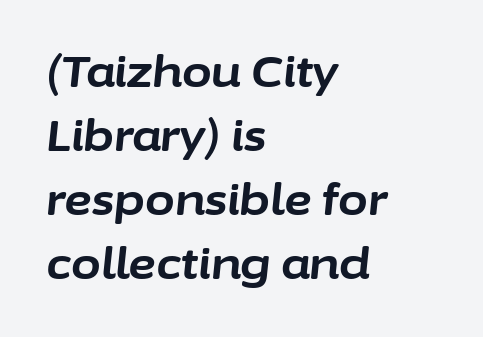
Note the varied advance widths — an 'i' is clearly narrower than an 'm'. The paragraph shown leans on its left margin. Normally led — the rows are evenly, conventionally spaced. The rendering applies a slant to the glyphs. Descenders hang freely into open space. Look at the tracking — it's just the regular setting, nothing added.
